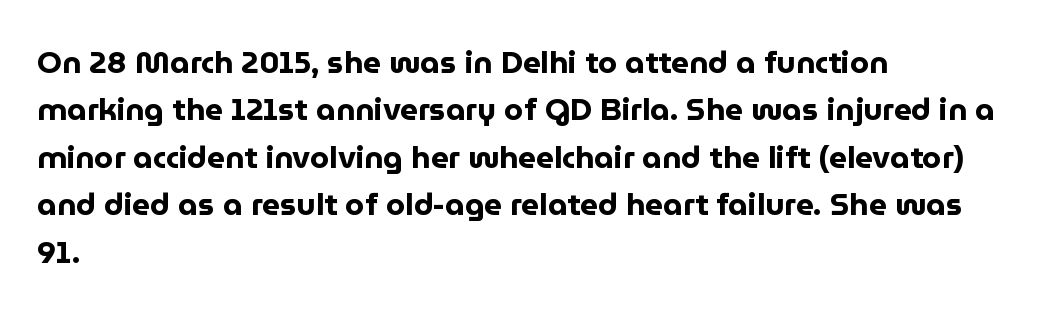
The image shows 31 px bold sans-serif type, upright; set left-aligned, normal line spacing (1.53x), normal letter spacing, not underlined; low stroke contrast and a medium x-height.
